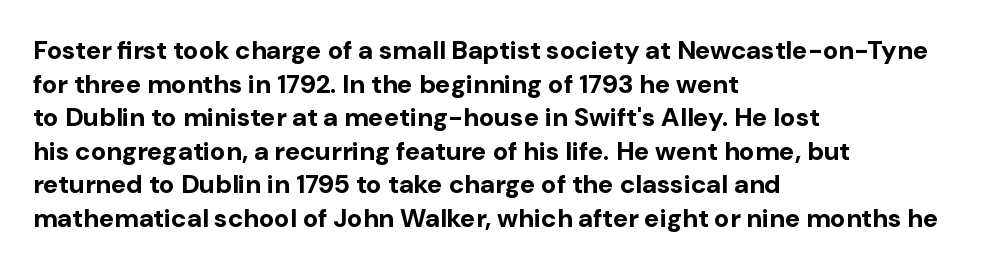
Regarding leading, the lines here are spaced in the standard way. Nothing unusual about the tracking: characters are spaced as the font intends. Clear beneath every line of the passage. The compositor pushed each line to the left boundary. Ascenders rise straight up at ninety degrees. The font is running at its bold setting.
